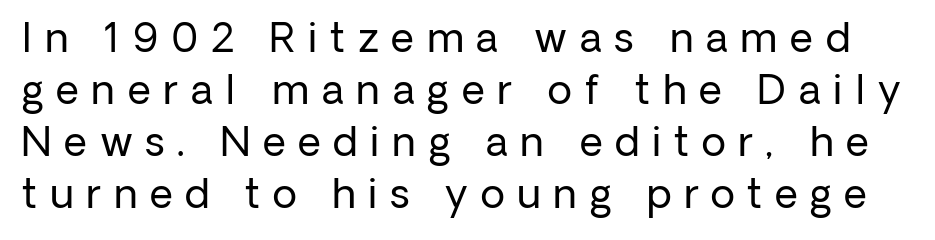
{"serif": "no", "italic": "no", "bold": "no", "weight": "regular", "width": "normal", "stroke_contrast": "low", "x_height": "medium", "monospaced": "no", "underline": "no", "line_spacing": "normal", "line_spacing_ratio": 1.3, "letter_spacing": "wide", "letter_spacing_em": 0.32, "glyph_px": 40}
